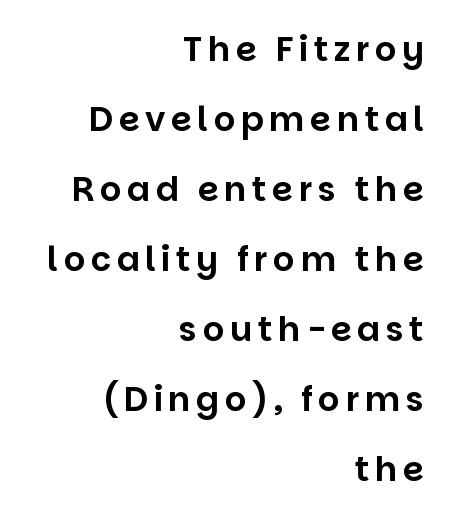
The image shows 34 px sans-serif type, upright; set right-aligned, loose line spacing (2.06x), not underlined; low stroke contrast and a large x-height.
